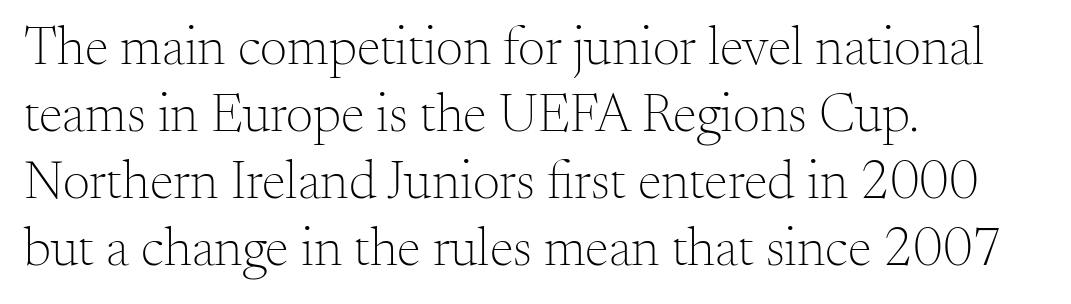
The image shows 54 px light serif type, upright; set left-aligned, line spacing 1.24x, normal letter spacing, not underlined; medium stroke contrast and a small x-height.
